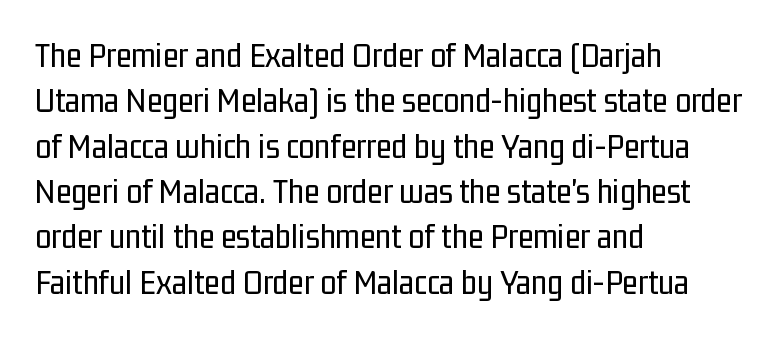
{"serif": "no", "italic": "no", "bold": "no", "weight": "regular", "width": "condensed", "stroke_contrast": "low", "x_height": "medium", "monospaced": "no", "underline": "no", "align": "left", "line_spacing": "normal", "line_spacing_ratio": 1.26, "letter_spacing": "normal", "letter_spacing_em": 0.0, "glyph_px": 36}
